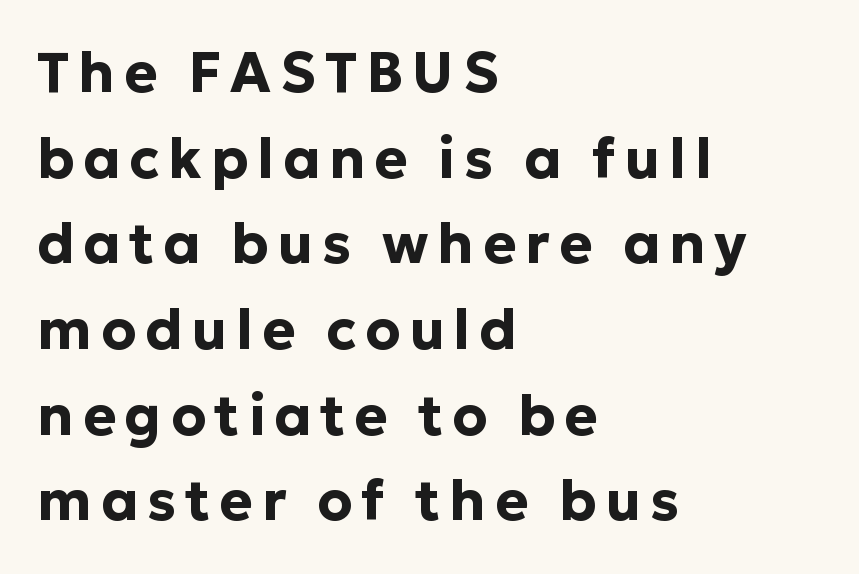
The image shows 56 px bold sans-serif type, upright; set left-aligned, normal line spacing (1.53x), not underlined; low stroke contrast and a medium x-height.
